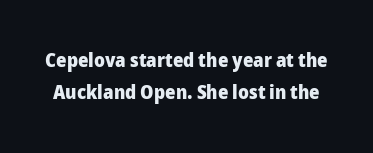
Q: Is the text bold? A: Yes.
Q: Is the text italic (slanted)? A: No, it is upright.
Q: Is the text underlined? A: No.
Q: Is the spacing between letters normal or unusually wide? A: Normal.
Q: Is the spacing between lines tight, normal or loose? A: Normal.
